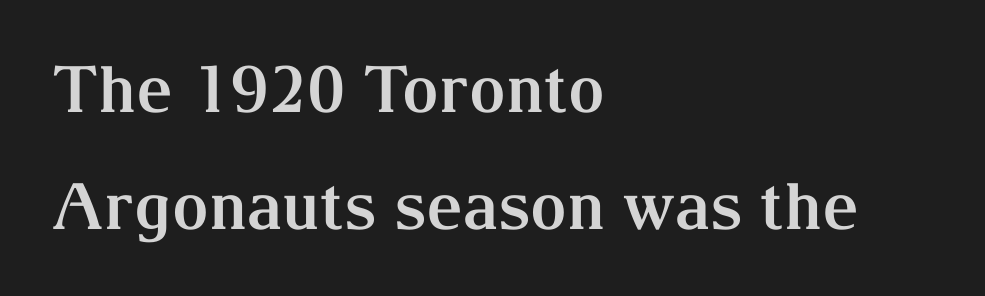
{"serif": "yes", "italic": "no", "bold": "yes", "weight": "bold", "width": "normal", "stroke_contrast": "medium", "x_height": "medium", "monospaced": "no", "underline": "no", "align": "left", "line_spacing_ratio": 1.83, "letter_spacing": "normal", "letter_spacing_em": 0.0, "glyph_px": 64}
